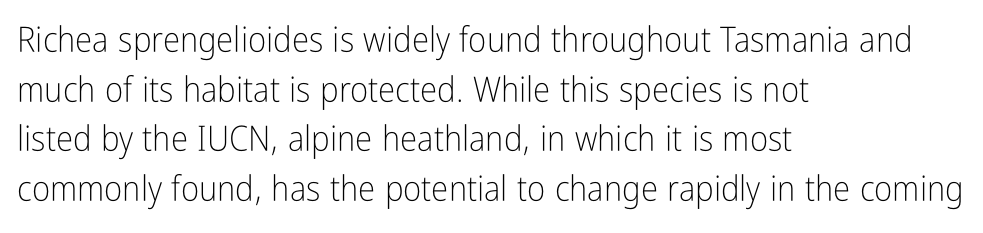
Q: Is the text bold? A: No.
Q: Is the text italic (slanted)? A: No, it is upright.
Q: Is the typeface a serif or a sans-serif typeface? A: Sans-serif.
Q: Is the text underlined? A: No.
Q: How is the paragraph aligned? A: Left-aligned.
Q: Is the spacing between letters normal or unusually wide? A: Normal.
Q: Is the spacing between lines tight, normal or loose? A: Normal.
Q: Width (condensed, normal, or wide)? A: Condensed.
Q: Stroke contrast? A: Low.
Q: x-height? A: Medium.
Q: Monospaced? A: No.
